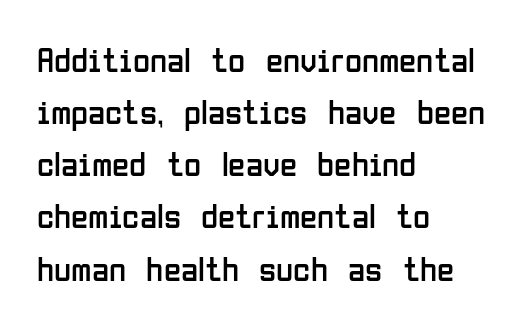
{"serif": "no", "italic": "no", "bold": "no", "weight": "regular", "width": "condensed", "stroke_contrast": "low", "x_height": "medium", "monospaced": "no", "underline": "no", "align": "left", "line_spacing": "normal", "line_spacing_ratio": 1.49, "letter_spacing": "normal", "letter_spacing_em": 0.0, "glyph_px": 35}
